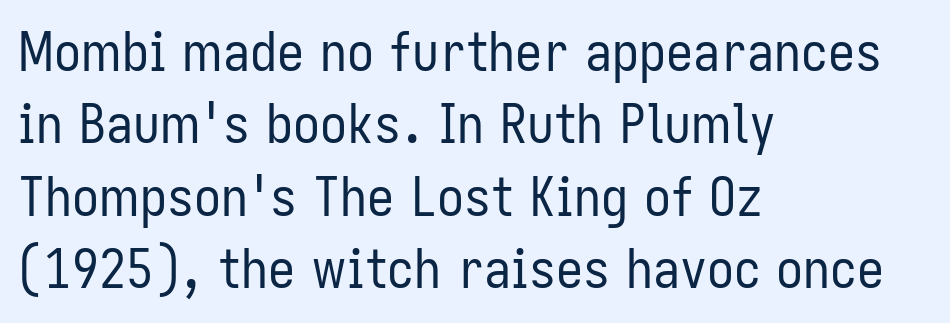
Q: Is the text bold? A: No.
Q: Is the text italic (slanted)? A: No, it is upright.
Q: Is the typeface a serif or a sans-serif typeface? A: Sans-serif.
Q: Is the text underlined? A: No.
Q: How is the paragraph aligned? A: Left-aligned.
Q: Is the spacing between letters normal or unusually wide? A: Normal.
Q: Is the spacing between lines tight, normal or loose? A: Normal.
Q: Width (condensed, normal, or wide)? A: Condensed.
Q: Stroke contrast? A: Low.
Q: x-height? A: Medium.
Q: Monospaced? A: No.
